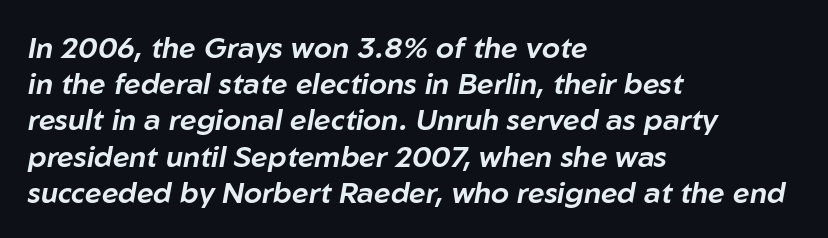
The image shows 29 px text type, italic (leaning right); set left-aligned, normal line spacing (1.25x), normal letter spacing, not underlined; low stroke contrast and a medium x-height.
